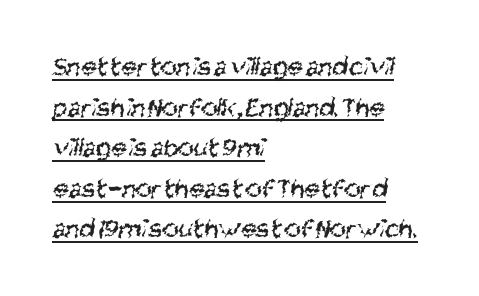
The image shows 28 px regular-weight, condensed sans-serif type; set left-aligned, normal line spacing (1.45x), normal letter spacing, underlined; medium stroke contrast and a large x-height.
